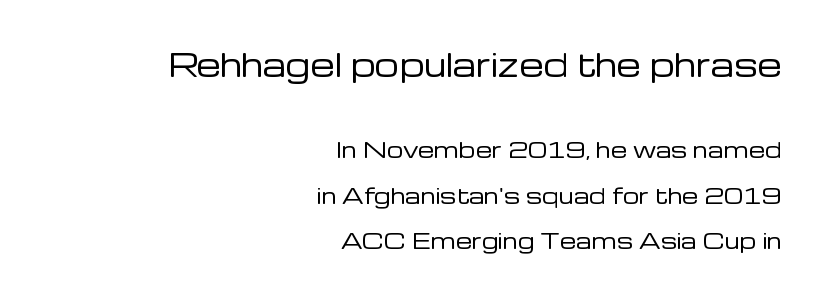
The tracking reads as untouched default to a designer's eye. Ordinary non-slanted type is in use. All the whitespace from short lines collects on the left. The weight would be labelled regular, book, light, or lighter still. Typographically, this falls in the sans-serif category. Spacing verdict: proportional, widths tailored to each character.
